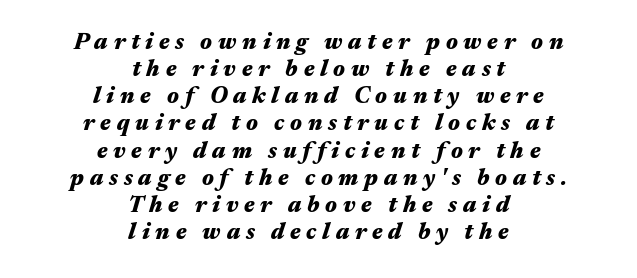
No word sits above an underline. As a designer I'd log this as weight 700, bold. Tracking value appears strongly positive — letters spread wide. You can tell it's italic because the verticals aren't actually vertical. The text block is weighted toward neither margin, spreading evenly from the middle.
